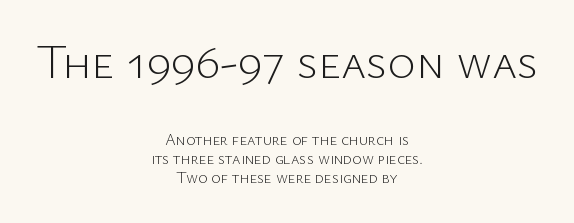
{"serif": "no", "italic": "no", "bold": "no", "weight": "light", "width": "normal", "stroke_contrast": "low", "x_height": "medium", "monospaced": "no", "underline": "no", "align": "center", "line_spacing_ratio": 1.2, "letter_spacing": "normal", "letter_spacing_em": 0.0, "larger_block": "first", "size_ratio": 3.0, "glyph_px": 48}
